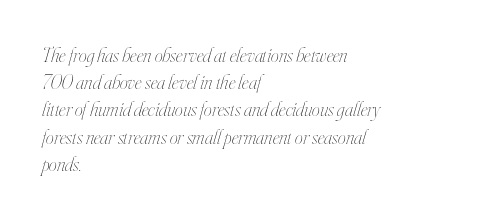
{"italic": "yes", "lean": "right", "slant_degrees": 16, "bold": "no", "underline": "no", "align": "left", "line_spacing": "normal", "line_spacing_ratio": 1.36, "letter_spacing": "normal", "letter_spacing_em": 0.0, "glyph_px": 20}
